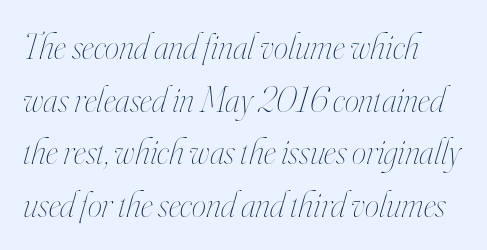
{"italic": "yes", "lean": "right", "slant_degrees": 16, "bold": "no", "weight": "thin", "width": "condensed", "stroke_contrast": "high", "x_height": "small", "monospaced": "no", "underline": "no", "align": "left", "line_spacing": "normal", "line_spacing_ratio": 1.46, "letter_spacing": "normal", "letter_spacing_em": 0.0, "glyph_px": 36}
